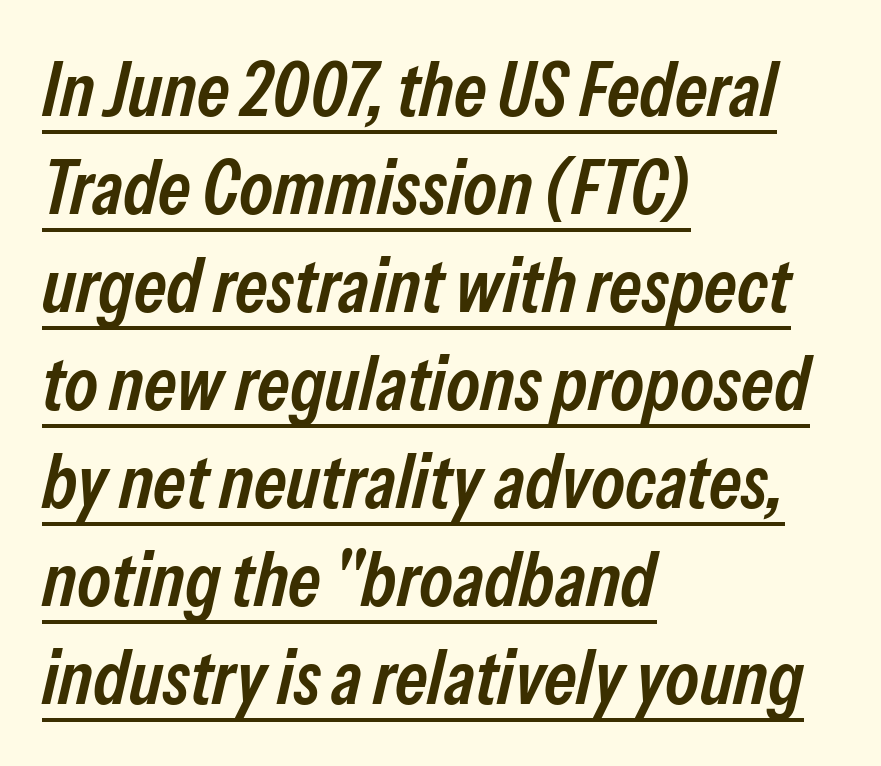
{"italic": "yes", "lean": "right", "slant_degrees": 13, "bold": "semi", "weight": "semibold", "width": "condensed", "stroke_contrast": "low", "x_height": "medium", "monospaced": "no", "underline": "yes", "align": "left", "line_spacing": "normal", "line_spacing_ratio": 1.29, "letter_spacing": "normal", "letter_spacing_em": 0.0, "glyph_px": 76}
